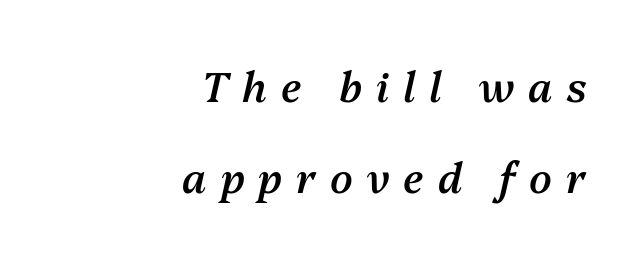
The letters are semibold — heavier than regular but short of a full bold. Unmarked baselines from the first word to the last. Slant detected: the letters are inclined. The letterforms stand isolated, each surrounded by extra space.
